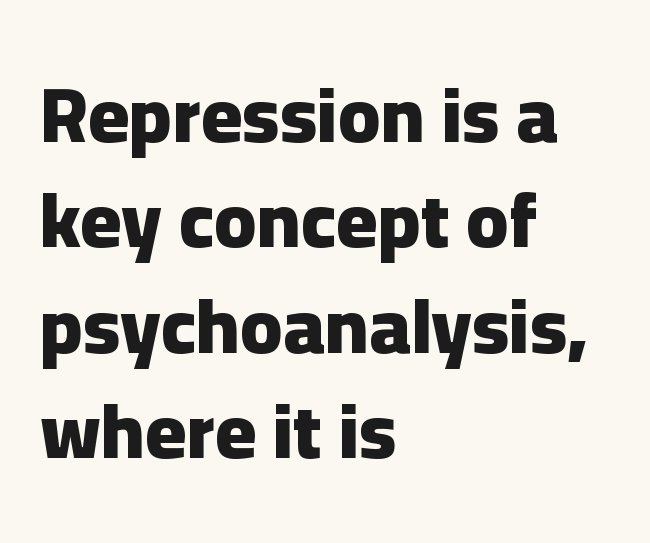
{"serif": "no", "italic": "no", "bold": "yes", "weight": "heavy", "width": "normal", "stroke_contrast": "low", "x_height": "medium", "monospaced": "no", "underline": "no", "align": "left", "line_spacing": "normal", "line_spacing_ratio": 1.35, "letter_spacing": "normal", "letter_spacing_em": 0.0, "glyph_px": 78}
